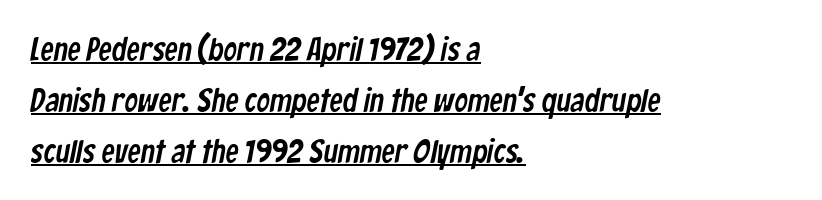
The text block is weighted toward the left margin, trailing off unevenly rightward. The sample's only ornament is a line tracing under the words. A typesetter would call this leading conventional body-copy spacing. This sample has the flowing, uneven cadence of proportional lettering. These lines keep a tight, regular rhythm from letter to letter. Typographically, this falls in the sans-serif category.
